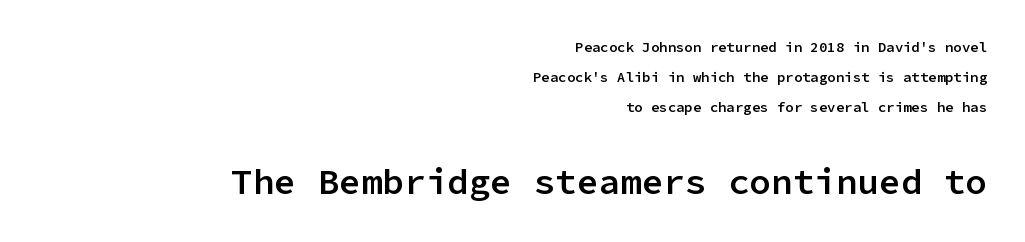
The block sitting lower on the canvas is the one with enlarged characters. You could call the tracking neutral — neither tight nor loose. Horizontal alignment here is rightward, an uncommon choice for prose. Monospaced: the letters line up in strict vertical columns. A clean baseline with only descenders dipping below it.
